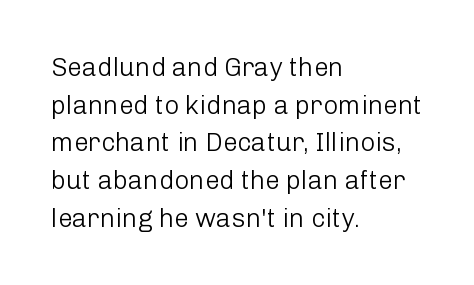
The image shows 26 px text type, upright; set left-aligned, normal line spacing (1.45x), normal letter spacing, not underlined.
